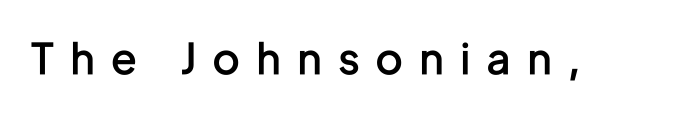
Q: Is the text bold? A: Semi-bold.
Q: Is the text italic (slanted)? A: No, it is upright.
Q: Is the typeface a serif or a sans-serif typeface? A: Sans-serif.
Q: Is the text underlined? A: No.
Q: Is the spacing between letters normal or unusually wide? A: Unusually wide.
Q: Width (condensed, normal, or wide)? A: Condensed.
Q: Stroke contrast? A: Low.
Q: x-height? A: Medium.
Q: Monospaced? A: No.
